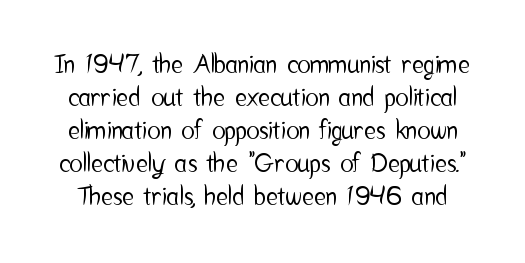
Q: Is the text italic (slanted)? A: No, it is upright.
Q: Is the text underlined? A: No.
Q: Is the spacing between letters normal or unusually wide? A: Normal.
Q: Is the spacing between lines tight, normal or loose? A: Normal.
